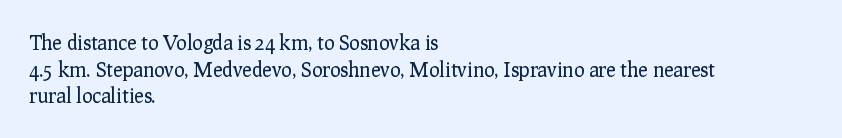
Does the copy run flush right? No — it runs flush left. The block of text has a typical density, with ordinary space between rows. This sample uses plain, unmodified letter spacing. The zone under the glyphs is completely vacant. A roman cut, with each character standing at attention. Stem width sits at or under what a default text font uses.
